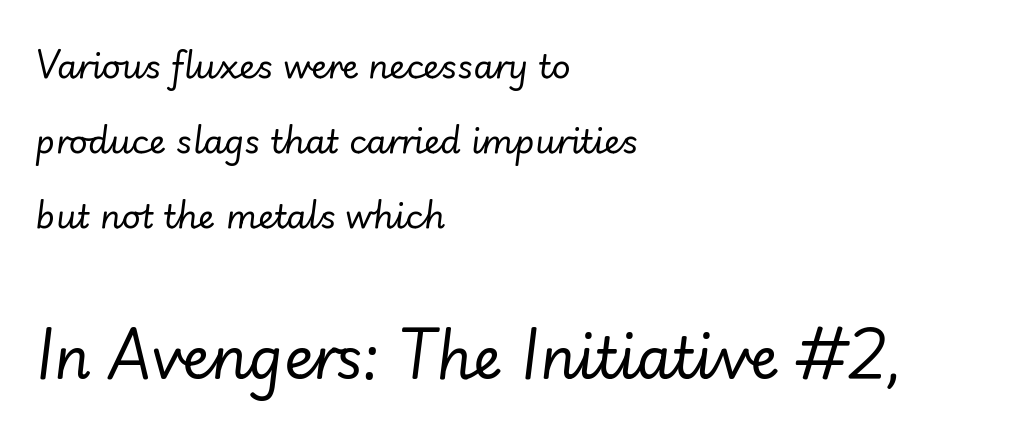
The image shows 57 px regular-weight type, italic (leaning right); set left-aligned, loose line spacing (2.27x), normal letter spacing, not underlined; the second (bottom) block is 1.73x larger; low stroke contrast and a small x-height.
